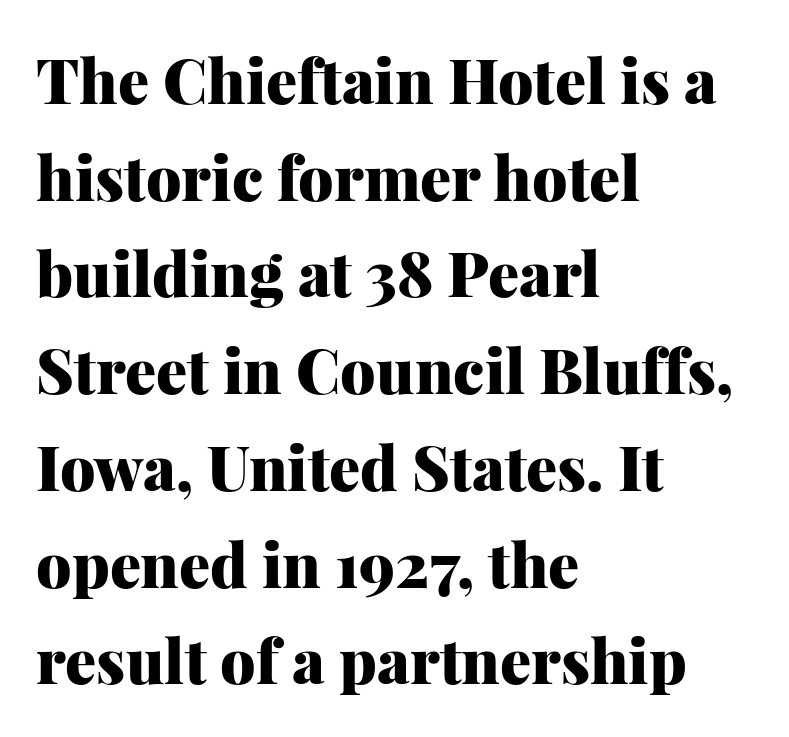
Q: Is the text bold? A: Yes.
Q: Is the text italic (slanted)? A: No, it is upright.
Q: Is the typeface a serif or a sans-serif typeface? A: Serif.
Q: Is the text underlined? A: No.
Q: How is the paragraph aligned? A: Left-aligned.
Q: Is the spacing between letters normal or unusually wide? A: Normal.
Q: Is the spacing between lines tight, normal or loose? A: Normal.
Q: Width (condensed, normal, or wide)? A: Normal.
Q: Stroke contrast? A: Medium.
Q: x-height? A: Medium.
Q: Monospaced? A: No.
